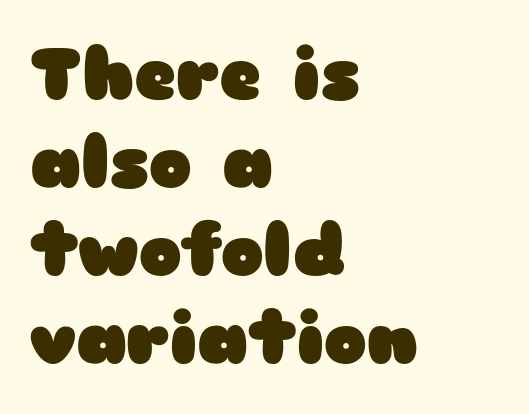
The image shows 72 px heavy, wide sans-serif type, upright; set left-aligned, line spacing 1.22x, normal letter spacing, not underlined; low stroke contrast and a medium x-height.
